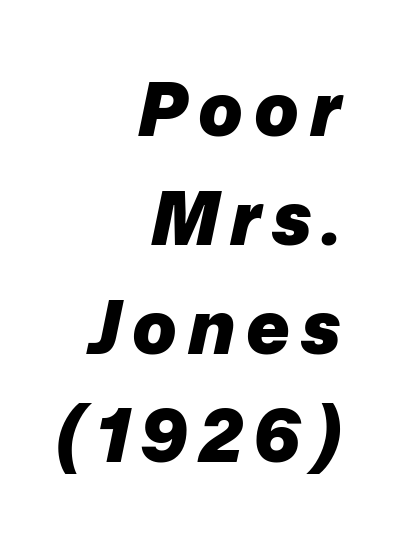
A typesetter would call this leading conventional body-copy spacing. Unmarked baselines from the first word to the last. Is this a fixed-width face? No — the glyphs have proportional, varying widths. Does the copy run flush right? Yes — the right margin is perfectly even. When letters slant like this, we call the style italic. The typesetting leans heavy: a genuine bold.
